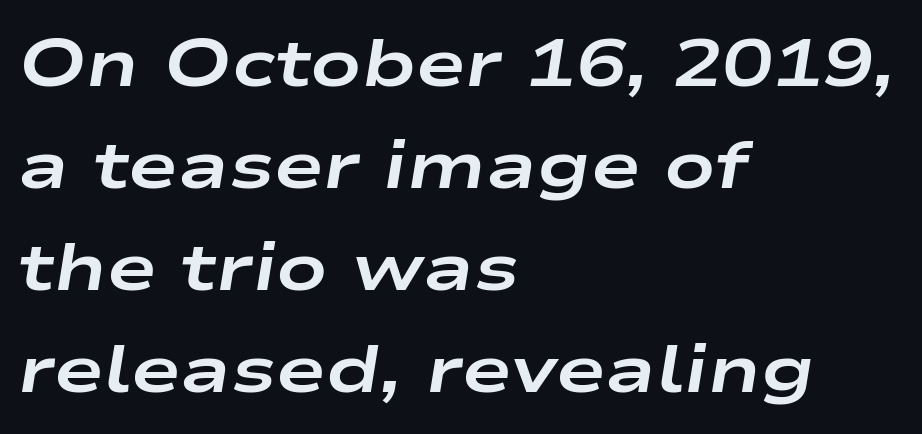
The axis of the letterforms is tilted away from vertical. The paragraph shown leans on its left margin. What weight is shown? A full bold with thick strokes. Words appear dense and cohesive because spacing is normal. Has an underline been added? It has not. The lines sit at an ordinary, default distance from one another.
